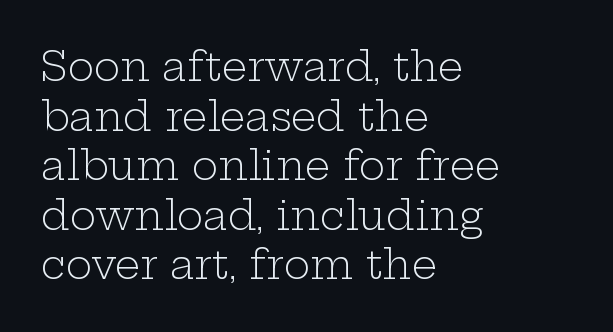
{"serif": "yes", "italic": "no", "bold": "no", "weight": "light", "width": "wide", "stroke_contrast": "low", "x_height": "medium", "monospaced": "no", "underline": "no", "align": "left", "line_spacing_ratio": 1.24, "letter_spacing": "normal", "letter_spacing_em": 0.0, "glyph_px": 40}
